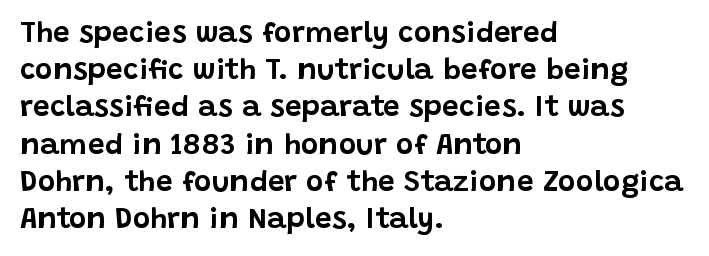
The image shows 30 px sans-serif type, upright; set left-aligned, line spacing 1.24x, normal letter spacing, not underlined; low stroke contrast and a large x-height.
